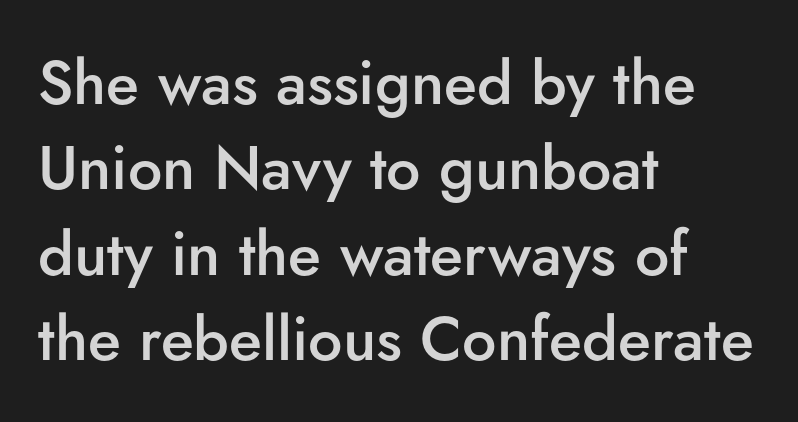
The image shows 61 px semibold sans-serif type, upright; set left-aligned, normal line spacing (1.4x), normal letter spacing, not underlined; low stroke contrast and a small x-height.
